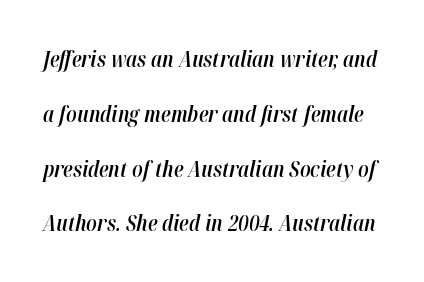
Q: Is the text bold? A: Semi-bold.
Q: Is the text italic (slanted)? A: Yes, it leans right by about 12 degrees.
Q: Is the text underlined? A: No.
Q: Is the spacing between letters normal or unusually wide? A: Normal.
Q: Is the spacing between lines tight, normal or loose? A: Loose.
